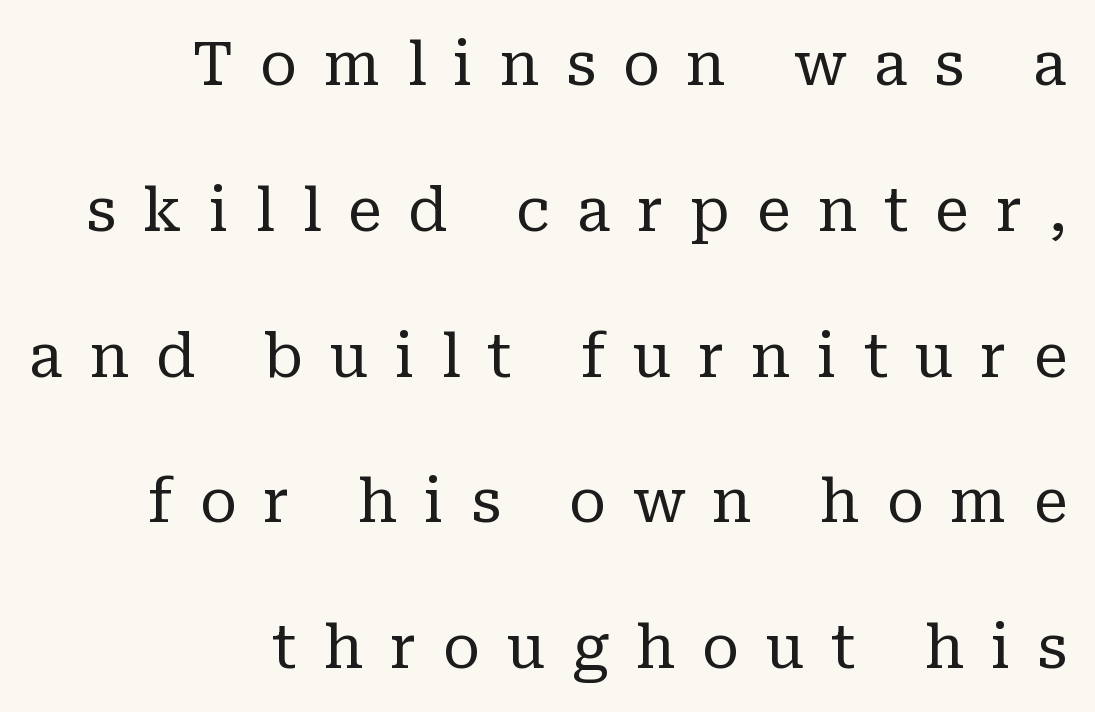
Q: Is the text bold? A: No.
Q: Is the text italic (slanted)? A: No, it is upright.
Q: Is the typeface a serif or a sans-serif typeface? A: Serif.
Q: Is the text underlined? A: No.
Q: How is the paragraph aligned? A: Right-aligned.
Q: Is the spacing between letters normal or unusually wide? A: Unusually wide.
Q: Is the spacing between lines tight, normal or loose? A: Loose.
Q: Width (condensed, normal, or wide)? A: Normal.
Q: Stroke contrast? A: Low.
Q: x-height? A: Medium.
Q: Monospaced? A: No.
